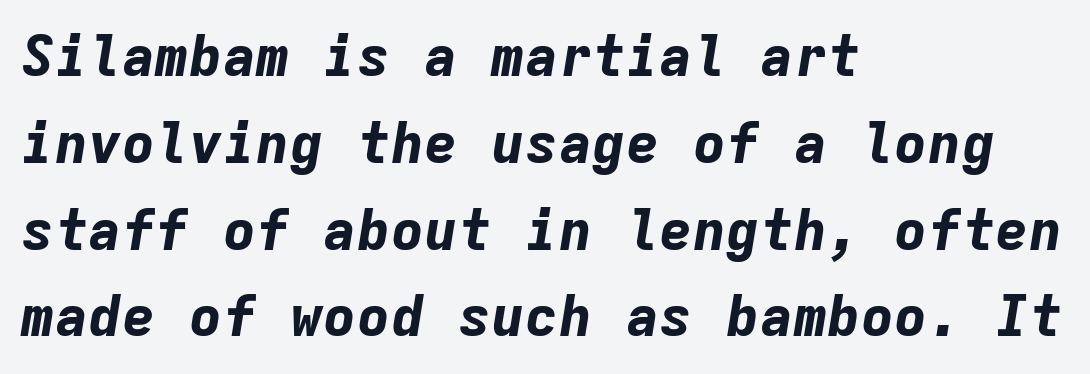
Spacing between characters is what you'd get straight out of the box. This sample keeps an unexceptional amount of space between lines. Is the type bold? Yes — the strokes are clearly thick and heavy. The foot of each line stays bare and open.
